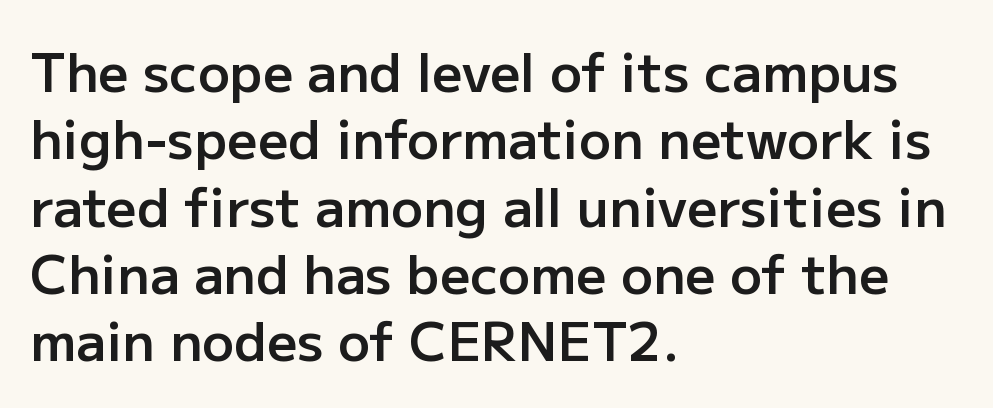
This rendering uses left alignment, leaving the right contour irregular. Stems and bowls a touch heavier than normal — semibold. Is there any slant? The stems are plumb. Underline: absent.
